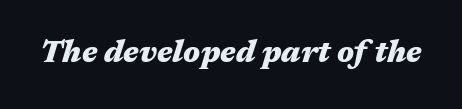
{"italic": "yes", "lean": "right", "slant_degrees": 17, "bold": "yes", "weight": "heavy", "width": "wide", "stroke_contrast": "medium", "x_height": "medium", "monospaced": "no", "underline": "no", "letter_spacing": "normal", "letter_spacing_em": 0.0, "glyph_px": 30}
